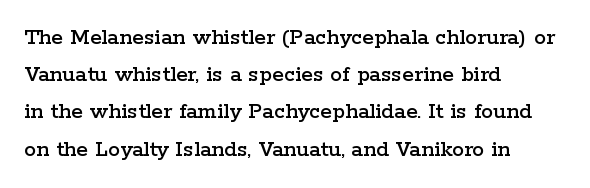
{"italic": "no", "underline": "no", "align": "left", "line_spacing": "normal", "line_spacing_ratio": 1.55, "letter_spacing": "normal", "letter_spacing_em": 0.0, "glyph_px": 24}
